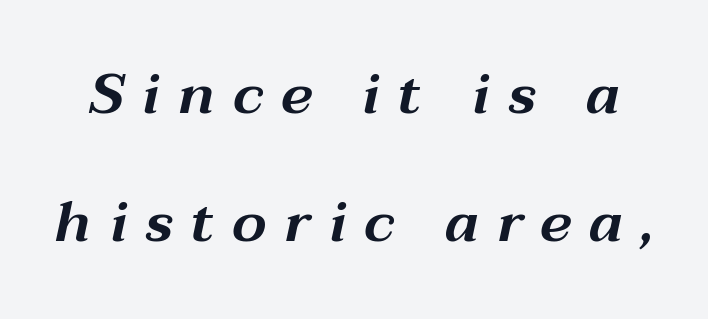
{"italic": "yes", "lean": "right", "slant_degrees": 12, "width": "wide", "stroke_contrast": "medium", "x_height": "medium", "monospaced": "no", "underline": "no", "line_spacing": "loose", "line_spacing_ratio": 2.25, "letter_spacing": "wide", "letter_spacing_em": 0.31, "glyph_px": 57}
